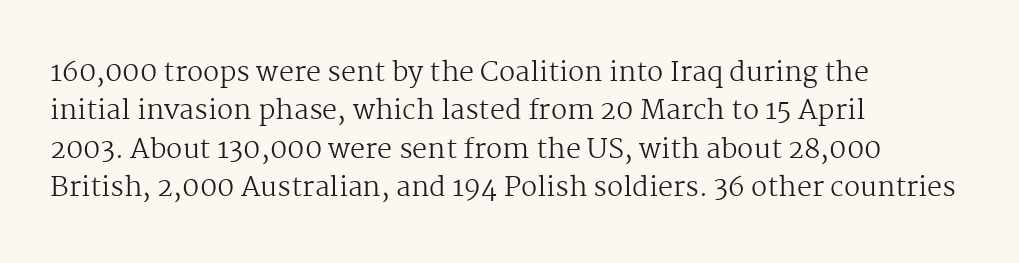
Every row of glyphs begins at an identical x-position on the left. A roman cut, with each character standing at attention. Does the leading feel generous? No, just average. The tracking reads as untouched default to a designer's eye.
